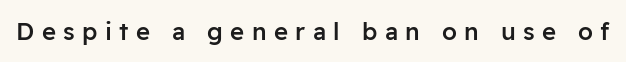
Q: Is the text bold? A: Semi-bold.
Q: Is the text italic (slanted)? A: No, it is upright.
Q: Is the text underlined? A: No.
Q: Is the spacing between letters normal or unusually wide? A: Unusually wide.
